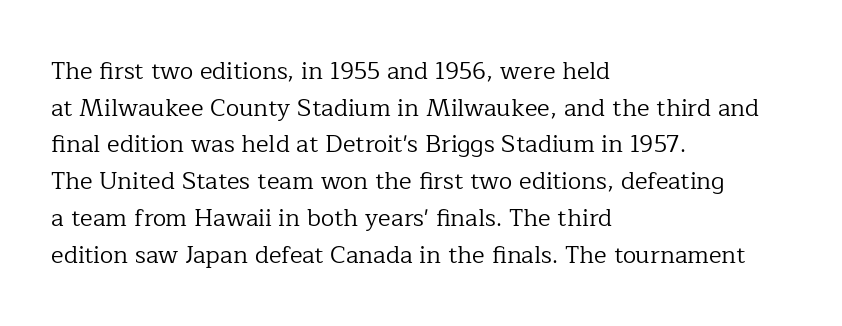
Q: Is the text bold? A: No.
Q: Is the text italic (slanted)? A: No, it is upright.
Q: Is the text underlined? A: No.
Q: How is the paragraph aligned? A: Left-aligned.
Q: Is the spacing between letters normal or unusually wide? A: Normal.
Q: Is the spacing between lines tight, normal or loose? A: Normal.
